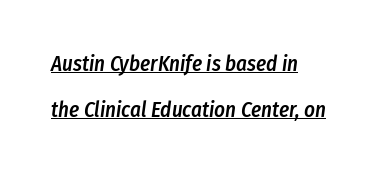
This is moderately heavy type, rendered in semibold. A classic flush-left, rag-right setting is used for this passage. Does the leading feel generous? Absolutely, it's lavish. Quick note: underline on. You could call the tracking neutral — neither tight nor loose.
